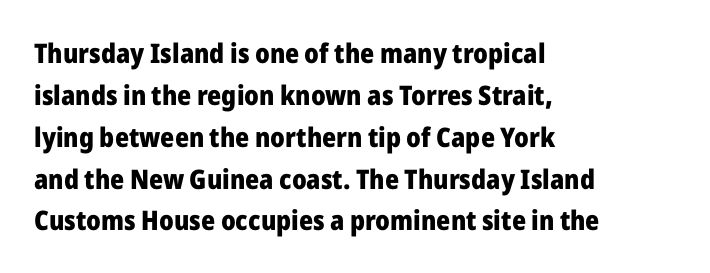
The image shows 27 px bold type, upright; set left-aligned, normal line spacing (1.55x), normal letter spacing, not underlined.
